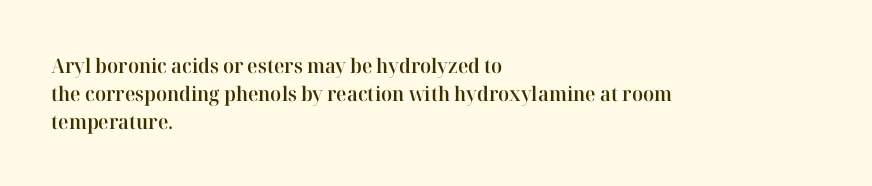
The image shows 20 px text type, upright; set left-aligned, normal line spacing (1.39x), normal letter spacing, not underlined.
